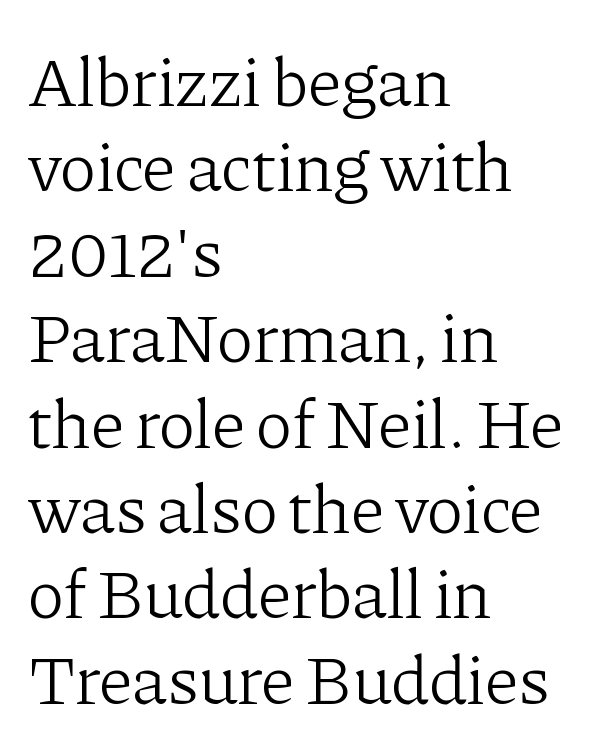
The image shows 70 px light serif type, upright; set left-aligned, line spacing 1.22x, normal letter spacing, not underlined; low stroke contrast and a medium x-height.
